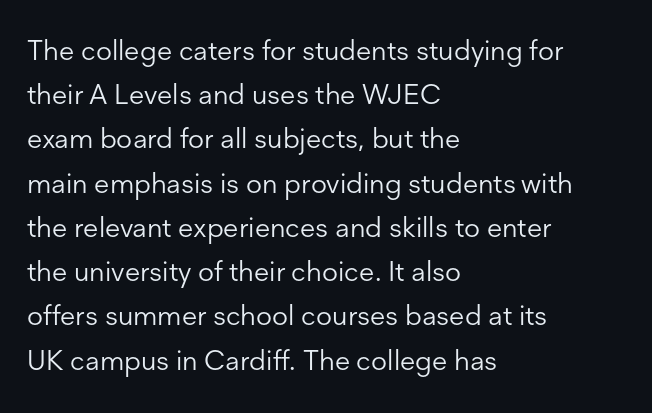
{"serif": "no", "italic": "no", "bold": "no", "weight": "light", "width": "normal", "stroke_contrast": "low", "x_height": "medium", "monospaced": "no", "underline": "no", "align": "left", "line_spacing": "normal", "line_spacing_ratio": 1.58, "letter_spacing": "normal", "letter_spacing_em": 0.0, "glyph_px": 28}
